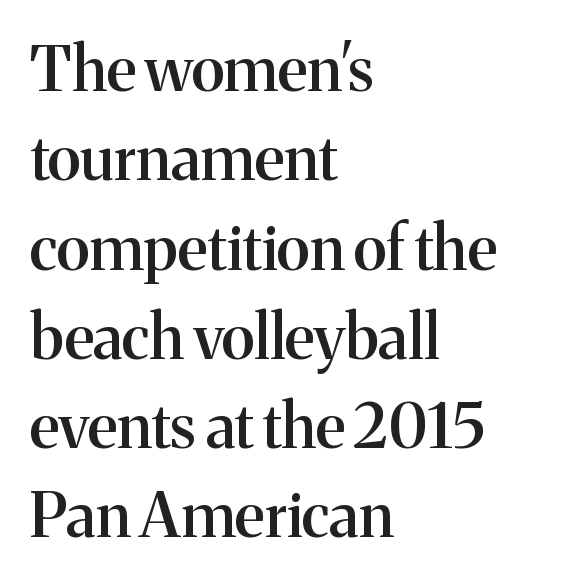
{"serif": "yes", "italic": "no", "bold": "semi", "weight": "semibold", "width": "normal", "stroke_contrast": "medium", "x_height": "medium", "monospaced": "no", "underline": "no", "align": "left", "line_spacing": "normal", "line_spacing_ratio": 1.44, "letter_spacing": "normal", "letter_spacing_em": 0.0, "glyph_px": 62}
